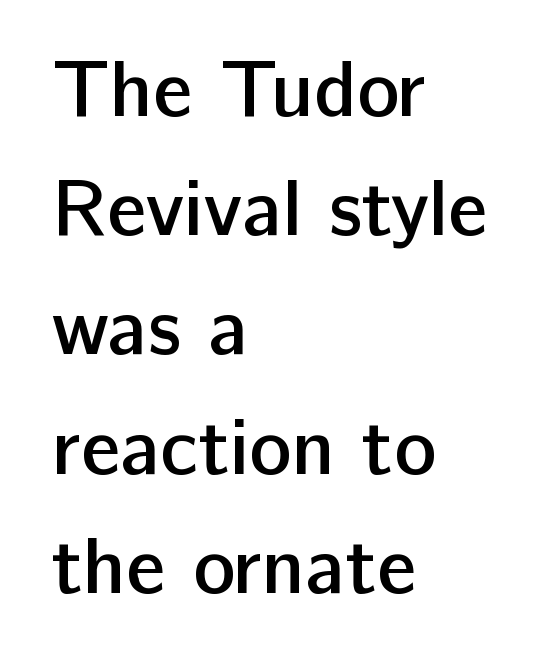
Q: Is the text bold? A: Semi-bold.
Q: Is the text italic (slanted)? A: No, it is upright.
Q: Is the typeface a serif or a sans-serif typeface? A: Sans-serif.
Q: Is the text underlined? A: No.
Q: How is the paragraph aligned? A: Left-aligned.
Q: Is the spacing between letters normal or unusually wide? A: Normal.
Q: Is the spacing between lines tight, normal or loose? A: Normal.
Q: Width (condensed, normal, or wide)? A: Normal.
Q: Stroke contrast? A: Low.
Q: x-height? A: Medium.
Q: Monospaced? A: No.
